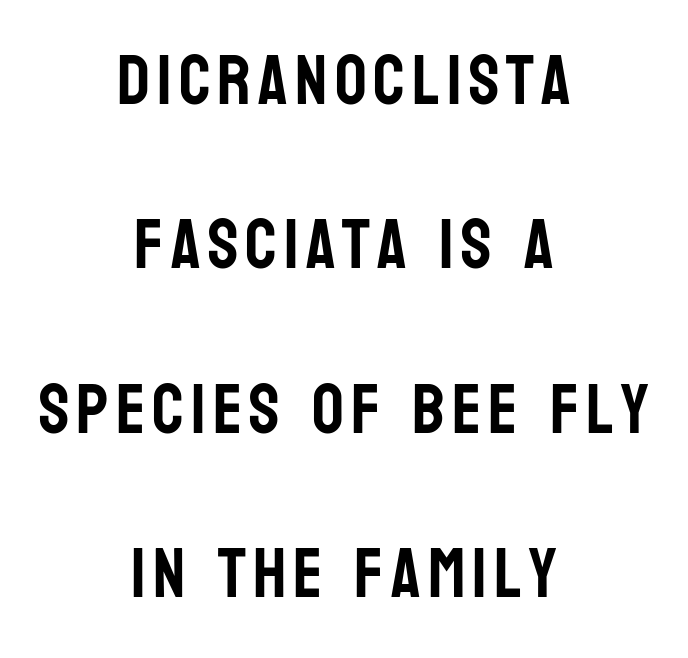
The lettering holds an erect, upright posture throughout. In CSS terms this would be text-align: center. Vertical spacing — loose. Note the varied advance widths — an 'i' is clearly narrower than an 'm'. The type family on display is of the sans-serif kind. Letters rest on an invisible, unmarked baseline.
